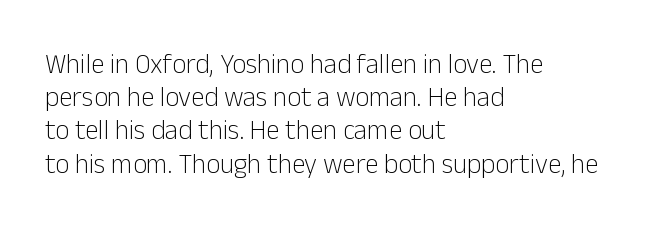
{"italic": "no", "bold": "no", "underline": "no", "align": "left", "line_spacing_ratio": 1.23, "letter_spacing": "normal", "letter_spacing_em": 0.0, "glyph_px": 27}
